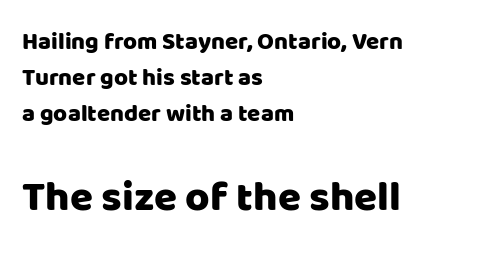
Q: Is the text italic (slanted)? A: No, it is upright.
Q: Is the typeface a serif or a sans-serif typeface? A: Sans-serif.
Q: Is the text underlined? A: No.
Q: How is the paragraph aligned? A: Left-aligned.
Q: Is the spacing between letters normal or unusually wide? A: Normal.
Q: Is the spacing between lines tight, normal or loose? A: Normal.
Q: Which block of text is set in a larger size, the first (top) or the second (bottom)? A: The second (bottom) one.
Q: Width (condensed, normal, or wide)? A: Normal.
Q: Stroke contrast? A: Low.
Q: x-height? A: Large.
Q: Monospaced? A: No.
